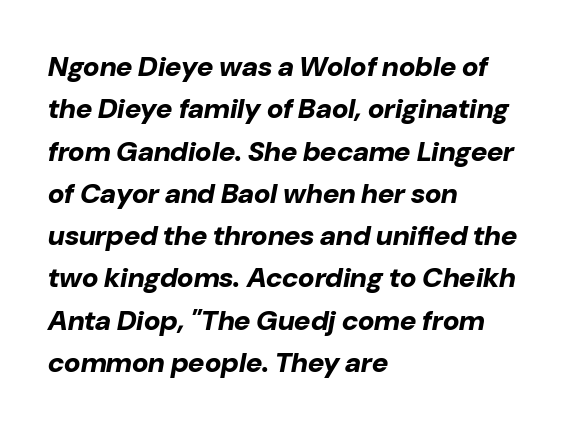
The foot of each line stays bare and open. Each line starts at the same left margin while the right side varies. Looks like regular typesetting: each glyph gets only the width it needs. Plenty of ink on the page — the face is bold.
